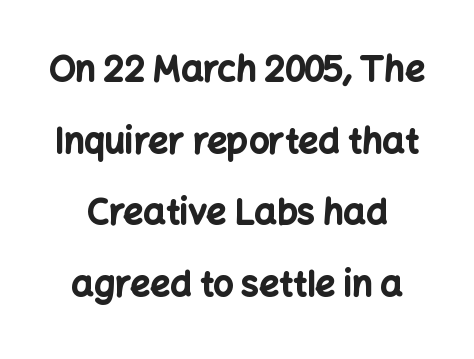
Q: Is the text bold? A: Yes.
Q: Is the text italic (slanted)? A: No, it is upright.
Q: Is the typeface a serif or a sans-serif typeface? A: Sans-serif.
Q: Is the text underlined? A: No.
Q: Is the spacing between letters normal or unusually wide? A: Normal.
Q: Is the spacing between lines tight, normal or loose? A: Loose.
Q: Width (condensed, normal, or wide)? A: Normal.
Q: Stroke contrast? A: Low.
Q: x-height? A: Medium.
Q: Monospaced? A: No.
